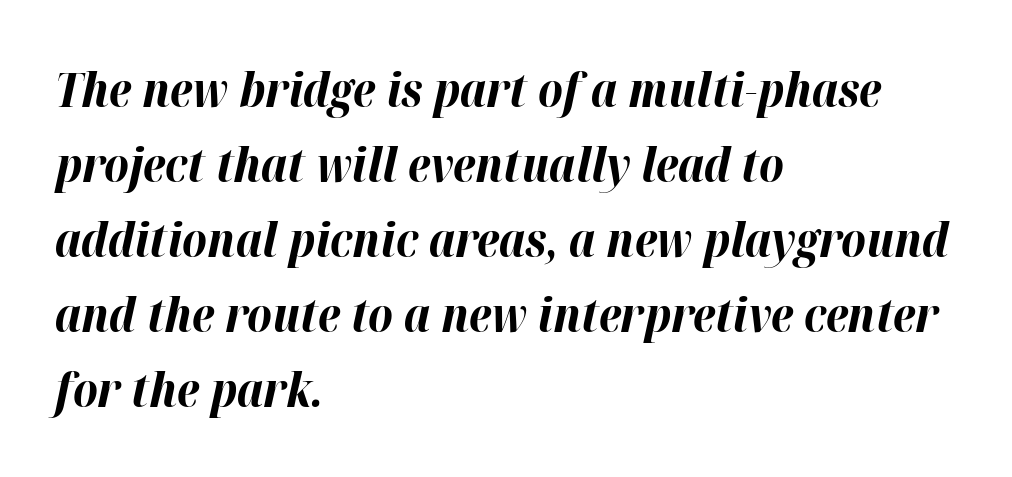
{"italic": "yes", "lean": "right", "slant_degrees": 12, "bold": "yes", "weight": "bold", "width": "normal", "stroke_contrast": "high", "x_height": "medium", "monospaced": "no", "underline": "no", "align": "left", "line_spacing": "normal", "line_spacing_ratio": 1.56, "letter_spacing": "normal", "letter_spacing_em": 0.0, "glyph_px": 48}
